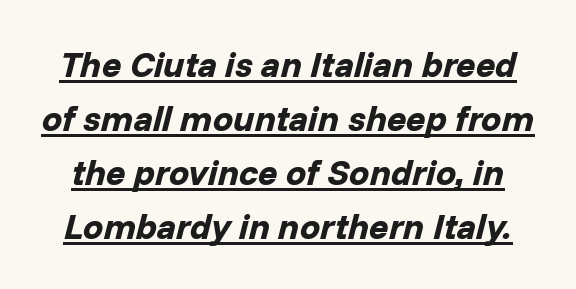
The space between consecutive lines is moderate. A typesetter would call this proportional, since set widths differ per character. The face used here has a pronounced slope to its letters. Compared with undecorated copy, this sample adds a rule below the words. Plenty of ink on the page — the face is bold.
